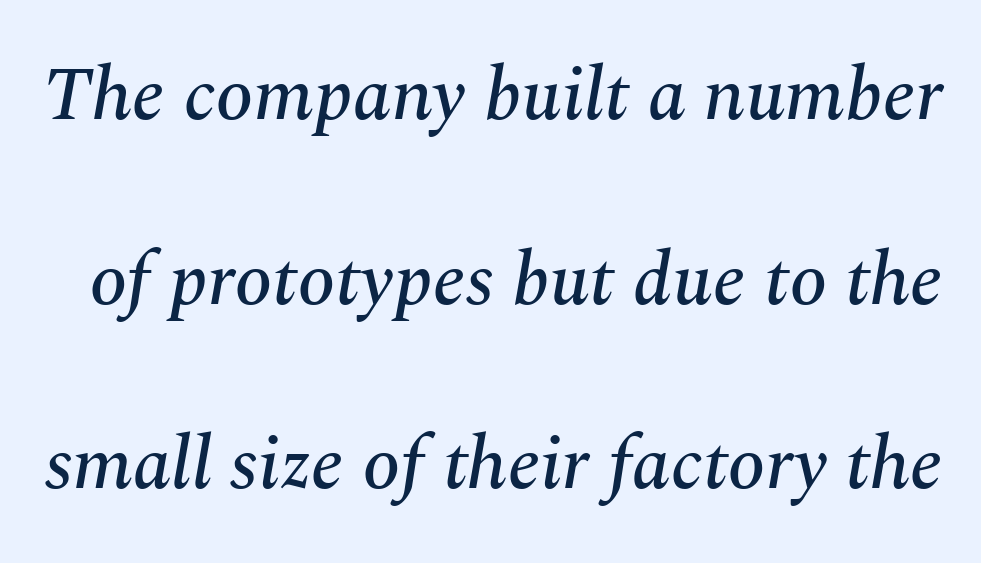
The baseline area is clear. Is there much room between lines? Yes — plenty of vertical air separates them. These lines are rendered in a variable-pitch font. Yep, that's italic — everything's leaning. This is serif lettering, the kind often seen in printed books.
